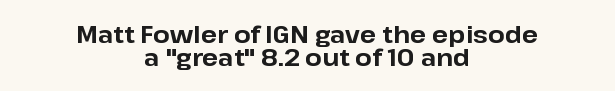
The typography opts for an upright posture over an oblique one. Default kerning and tracking; the words read as compact shapes. The area under the type is left untouched. A centered setting, common on invitations and titles, is used for this passage.
